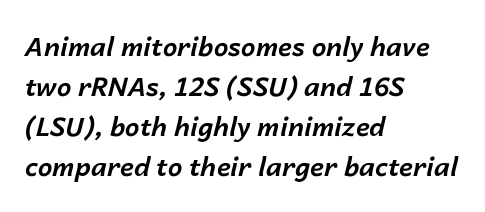
Quick note: underline off. Quick note: interline space is typical. The tracking reads as untouched default to a designer's eye. The letters are bold, with thick, heavy strokes. The lines are quadded left.
